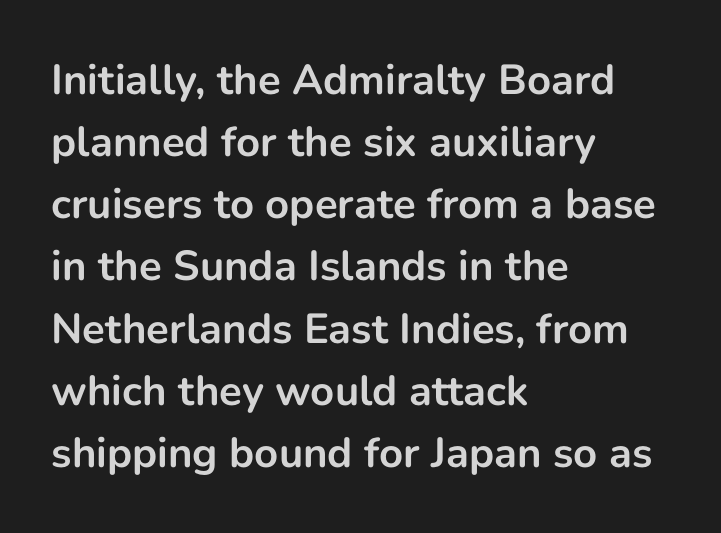
Q: Is the text bold? A: Yes.
Q: Is the text italic (slanted)? A: No, it is upright.
Q: Is the typeface a serif or a sans-serif typeface? A: Sans-serif.
Q: Is the text underlined? A: No.
Q: How is the paragraph aligned? A: Left-aligned.
Q: Is the spacing between letters normal or unusually wide? A: Normal.
Q: Is the spacing between lines tight, normal or loose? A: Normal.
Q: Width (condensed, normal, or wide)? A: Normal.
Q: Stroke contrast? A: Low.
Q: x-height? A: Medium.
Q: Monospaced? A: No.
